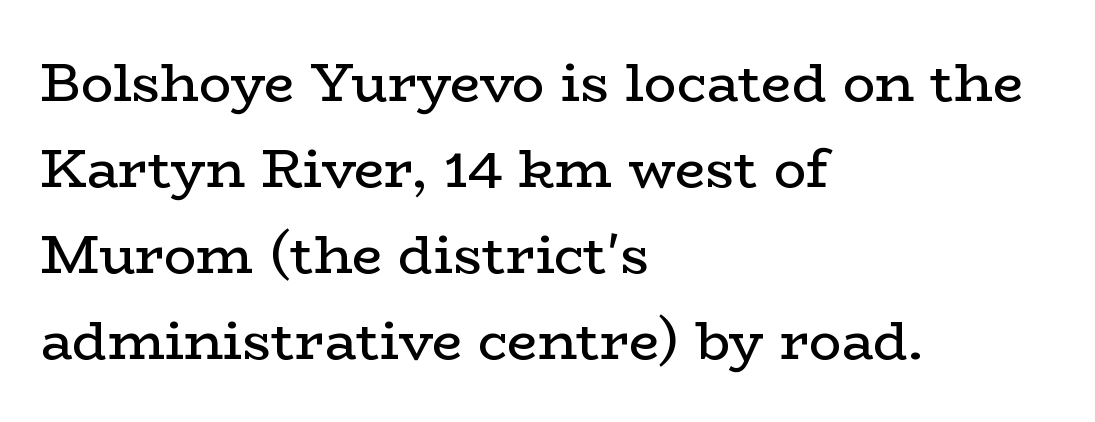
The image shows 54 px regular-weight, wide serif type, upright; set left-aligned, normal line spacing (1.59x), normal letter spacing, not underlined; low stroke contrast and a medium x-height.
